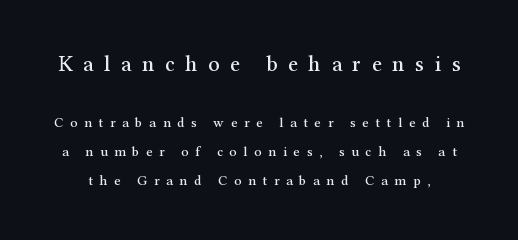
The space between consecutive lines is lavish. Short note: letters widely spaced. These two chunks differ in scale, with the top chunk taking the larger measure. The area under the type is left untouched.
